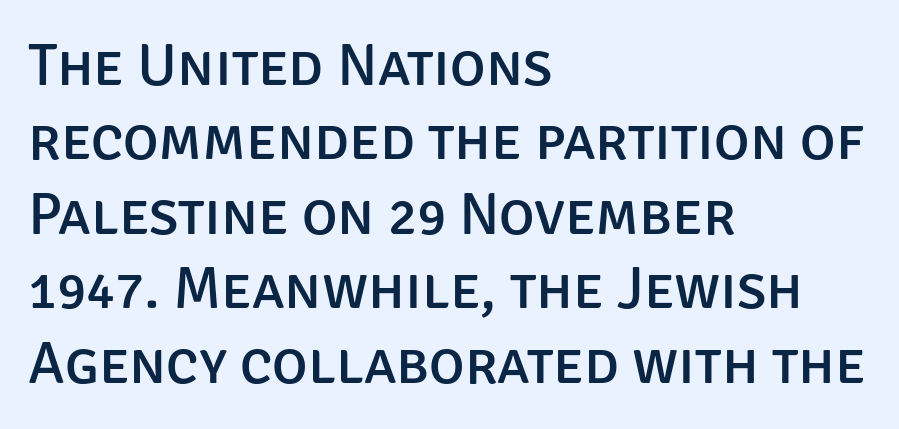
The image shows 60 px sans-serif type, upright; set left-aligned, line spacing 1.24x, normal letter spacing, not underlined; low stroke contrast and a large x-height.
